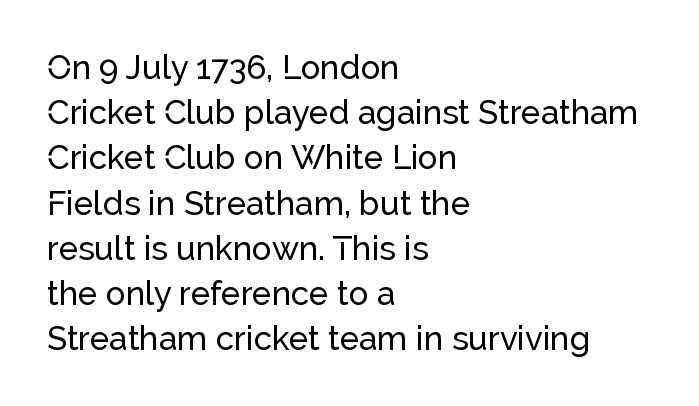
{"serif": "no", "italic": "no", "width": "normal", "stroke_contrast": "low", "x_height": "medium", "monospaced": "no", "underline": "no", "align": "left", "line_spacing": "normal", "line_spacing_ratio": 1.37, "letter_spacing": "normal", "letter_spacing_em": 0.0, "glyph_px": 33}
